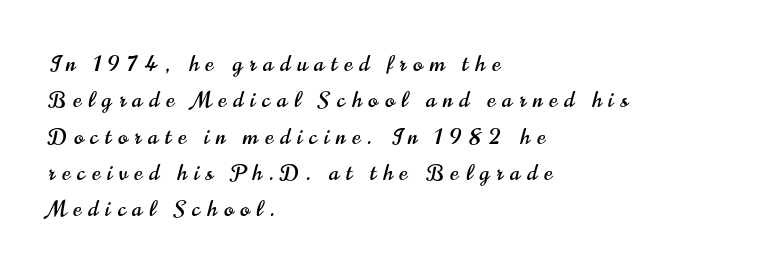
Q: Is the text italic (slanted)? A: Yes.
Q: Is the text underlined? A: No.
Q: How is the paragraph aligned? A: Left-aligned.
Q: Is the spacing between letters normal or unusually wide? A: Unusually wide.
Q: Is the spacing between lines tight, normal or loose? A: Normal.
